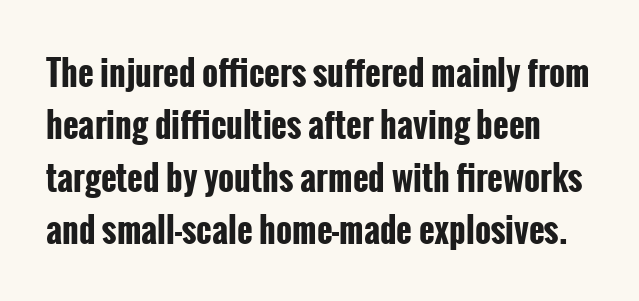
{"serif": "no", "italic": "no", "bold": "yes", "weight": "bold", "width": "condensed", "stroke_contrast": "low", "x_height": "medium", "monospaced": "no", "underline": "no", "line_spacing": "normal", "line_spacing_ratio": 1.54, "letter_spacing": "normal", "letter_spacing_em": 0.0, "glyph_px": 34}
